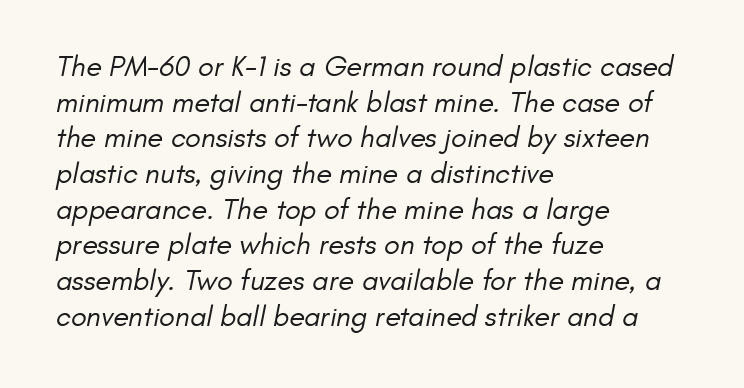
{"serif": "no", "bold": "no", "weight": "regular", "width": "normal", "stroke_contrast": "low", "x_height": "small", "monospaced": "no", "underline": "no", "align": "left", "line_spacing_ratio": 1.23, "letter_spacing": "normal", "letter_spacing_em": 0.0, "glyph_px": 29}
